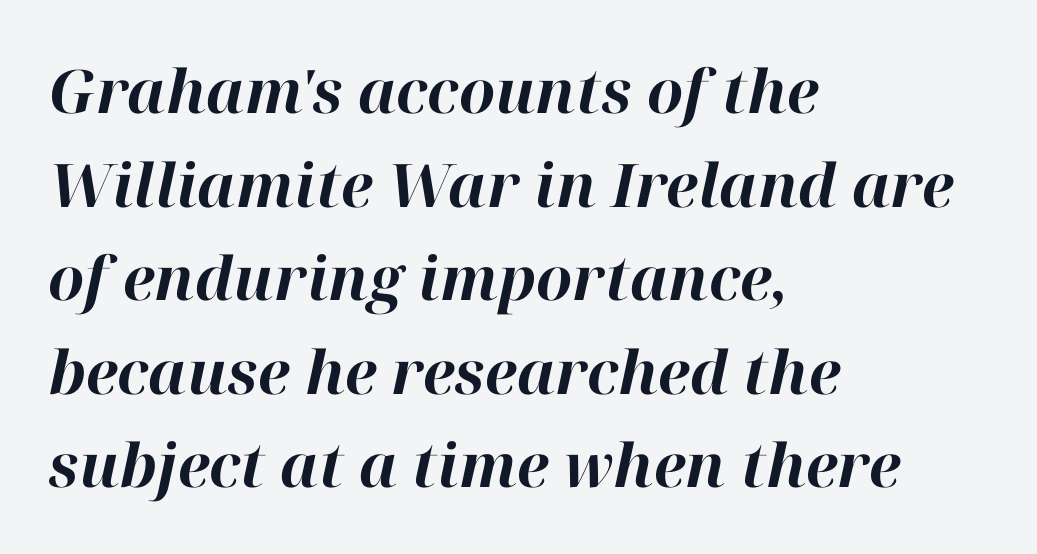
Caption: multi-line text, flush left, ragged right. What weight is shown? A full bold with thick strokes. Has an underline been added? It has not. These lines were composed using italics. Here the designer chose a conventional face with non-uniform glyph widths. In terms of letterspacing, this is plain default setting.
